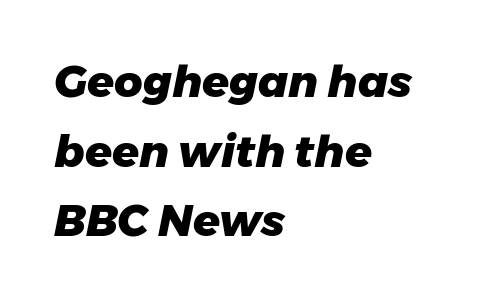
{"italic": "yes", "lean": "right", "slant_degrees": 11, "bold": "yes", "weight": "heavy", "width": "normal", "stroke_contrast": "low", "x_height": "medium", "monospaced": "no", "underline": "no", "align": "left", "line_spacing": "normal", "line_spacing_ratio": 1.58, "letter_spacing": "normal", "letter_spacing_em": 0.0, "glyph_px": 44}
